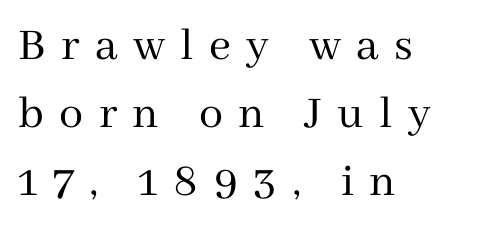
{"serif": "yes", "italic": "no", "bold": "no", "weight": "regular", "width": "normal", "stroke_contrast": "medium", "x_height": "medium", "monospaced": "no", "underline": "no", "align": "left", "line_spacing": "normal", "line_spacing_ratio": 1.42, "letter_spacing": "wide", "letter_spacing_em": 0.32, "glyph_px": 48}
